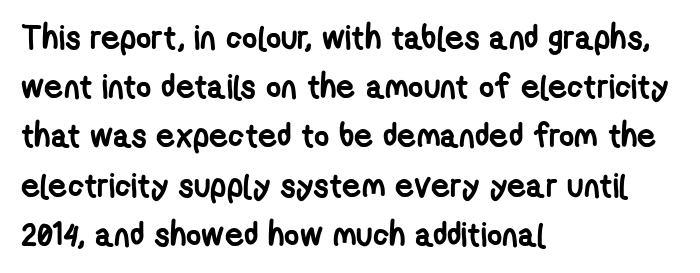
The image shows 33 px semibold, condensed sans-serif type; set left-aligned, normal line spacing (1.49x), normal letter spacing, not underlined; low stroke contrast and a medium x-height.
